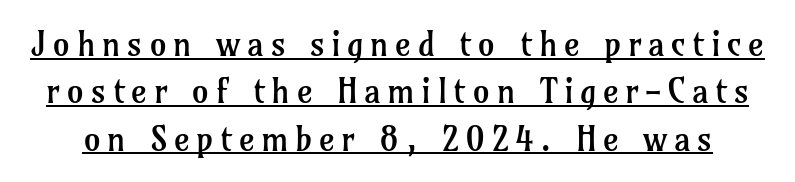
{"serif": "yes", "italic": "no", "bold": "no", "weight": "regular", "width": "normal", "stroke_contrast": "low", "x_height": "medium", "monospaced": "no", "underline": "yes", "line_spacing": "normal", "line_spacing_ratio": 1.39, "glyph_px": 34}
